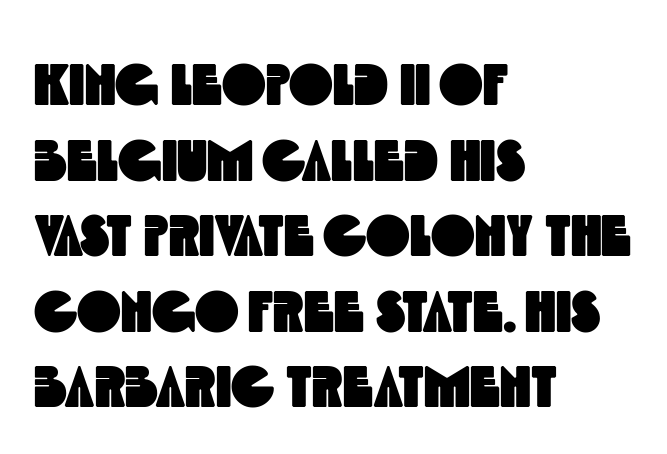
Q: Is the typeface a serif or a sans-serif typeface? A: Sans-serif.
Q: Is the text underlined? A: No.
Q: How is the paragraph aligned? A: Left-aligned.
Q: Is the spacing between letters normal or unusually wide? A: Normal.
Q: Is the spacing between lines tight, normal or loose? A: Normal.
Q: Width (condensed, normal, or wide)? A: Condensed.
Q: x-height? A: Large.
Q: Monospaced? A: No.
